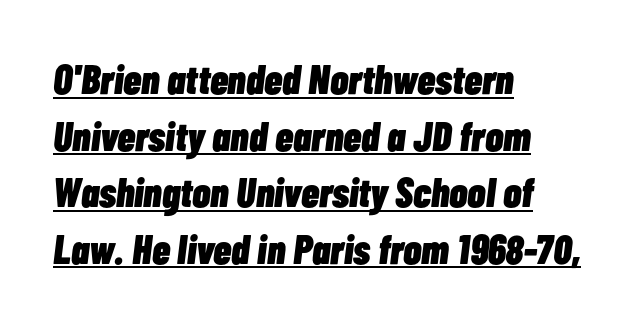
Q: Is the text bold? A: Yes.
Q: Is the text italic (slanted)? A: Yes, it leans right by about 7 degrees.
Q: Is the text underlined? A: Yes.
Q: How is the paragraph aligned? A: Left-aligned.
Q: Is the spacing between letters normal or unusually wide? A: Normal.
Q: Is the spacing between lines tight, normal or loose? A: Normal.
Q: Width (condensed, normal, or wide)? A: Condensed.
Q: Stroke contrast? A: Low.
Q: x-height? A: Medium.
Q: Monospaced? A: No.
